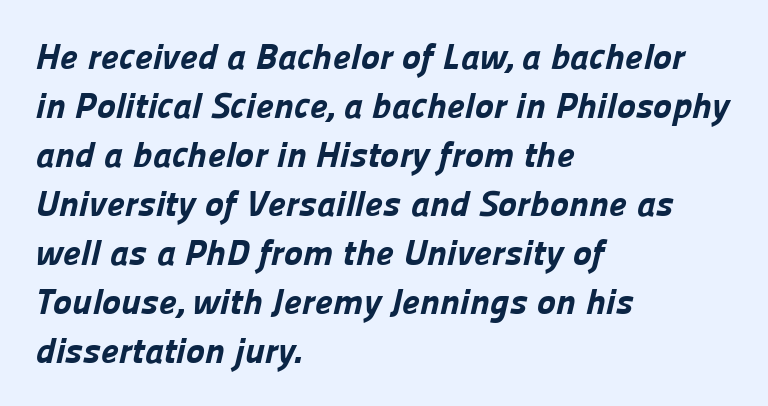
{"serif": "no", "bold": "yes", "weight": "bold", "width": "normal", "stroke_contrast": "low", "x_height": "medium", "monospaced": "no", "underline": "no", "align": "left", "line_spacing": "normal", "line_spacing_ratio": 1.36, "letter_spacing": "normal", "letter_spacing_em": 0.0, "glyph_px": 36}
